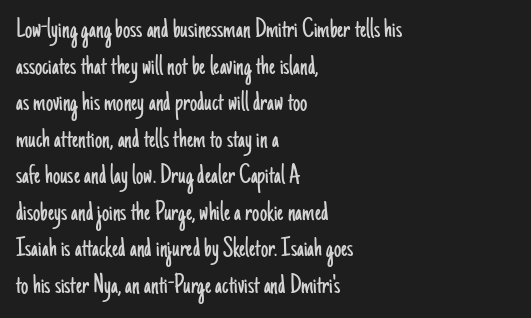
The image shows 29 px light, condensed sans-serif type, upright; set left-aligned, normal line spacing (1.26x), normal letter spacing, not underlined; low stroke contrast and a small x-height.
